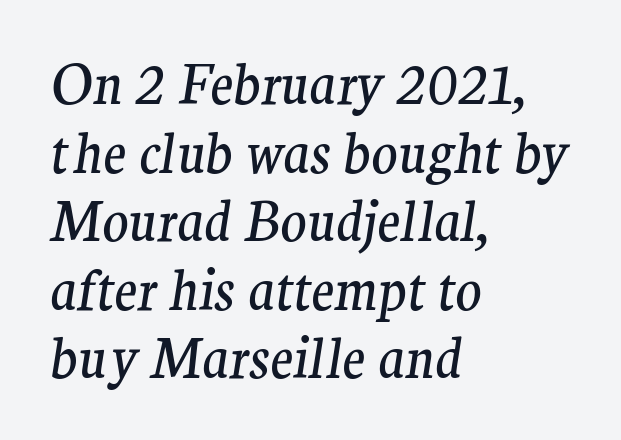
Q: Is the text bold? A: No.
Q: Is the text italic (slanted)? A: Yes, it leans right by about 9 degrees.
Q: Is the typeface a serif or a sans-serif typeface? A: Serif.
Q: Is the text underlined? A: No.
Q: How is the paragraph aligned? A: Left-aligned.
Q: Is the spacing between letters normal or unusually wide? A: Normal.
Q: Is the spacing between lines tight, normal or loose? A: Normal.
Q: Width (condensed, normal, or wide)? A: Normal.
Q: Stroke contrast? A: Medium.
Q: x-height? A: Medium.
Q: Monospaced? A: No.
